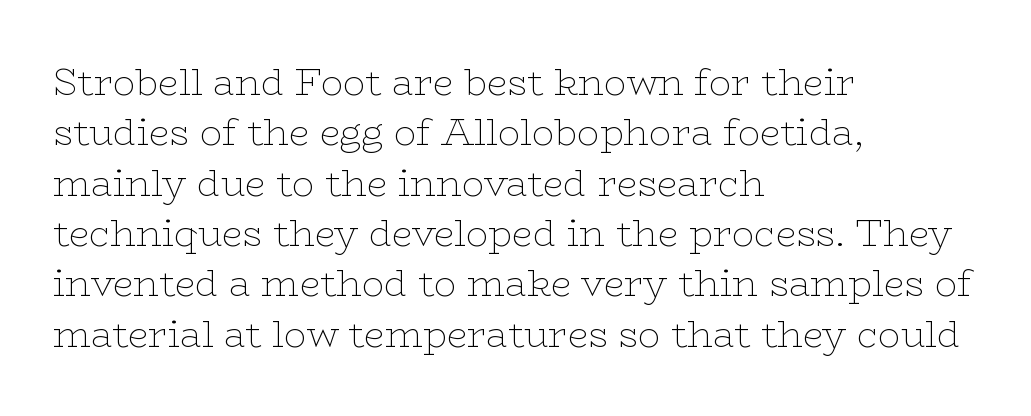
The image shows 37 px thin, wide serif type, upright; set left-aligned, normal line spacing (1.36x), normal letter spacing, not underlined; low stroke contrast and a medium x-height.
